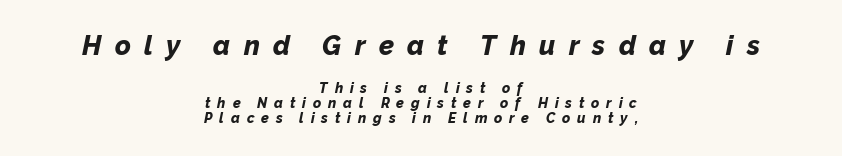
Q: Is the text bold? A: Yes.
Q: Is the text italic (slanted)? A: Yes, it leans right by about 12 degrees.
Q: Is the text underlined? A: No.
Q: How is the paragraph aligned? A: Centered.
Q: Is the spacing between letters normal or unusually wide? A: Unusually wide.
Q: Is the spacing between lines tight, normal or loose? A: Tight.
Q: Which block of text is set in a larger size, the first (top) or the second (bottom)? A: The first (top) one.
